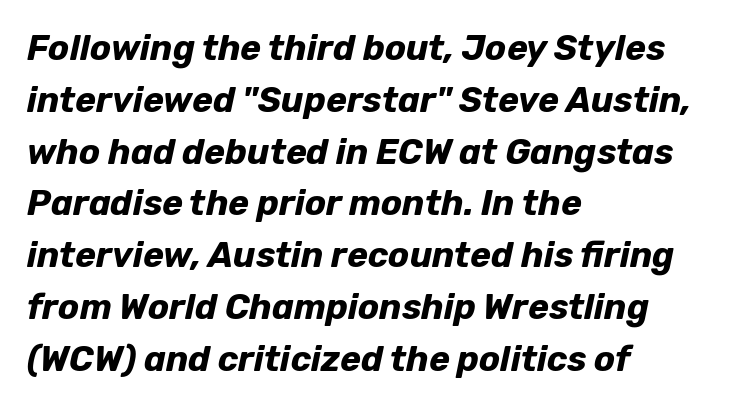
Caption: multi-line text, flush left, ragged right. Does the leading feel generous? No, just average. The face used here is proportionally spaced, like ordinary book or web type. The rendering applies a slant to the glyphs. Honestly, the letter spacing is just normal — you wouldn't notice it. What weight is shown? A full bold with thick strokes.
